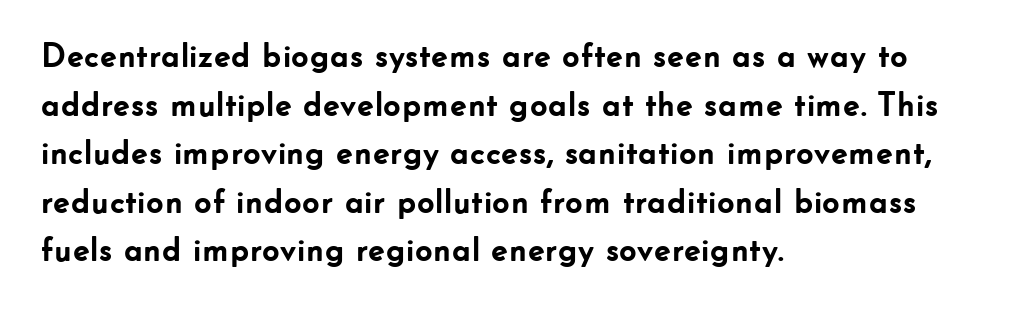
The rows are spaced the way most documents space them. Looks like regular typesetting: each glyph gets only the width it needs. Serif or sans? Sans — the stroke terminals are bare. Its strokes are broad and dark, the hallmark of bold type. The space beneath each line is pristine and unruled. A typesetter would mark this as roman, not italic.
